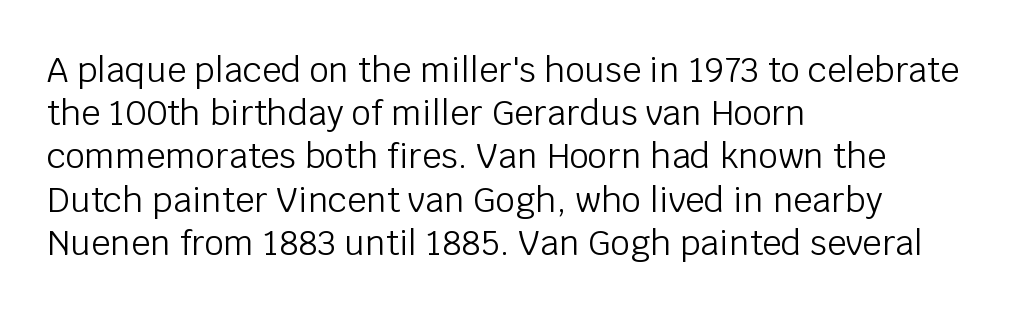
The image shows 34 px light sans-serif type, upright; set left-aligned, normal line spacing (1.27x), normal letter spacing, not underlined; low stroke contrast and a large x-height.
